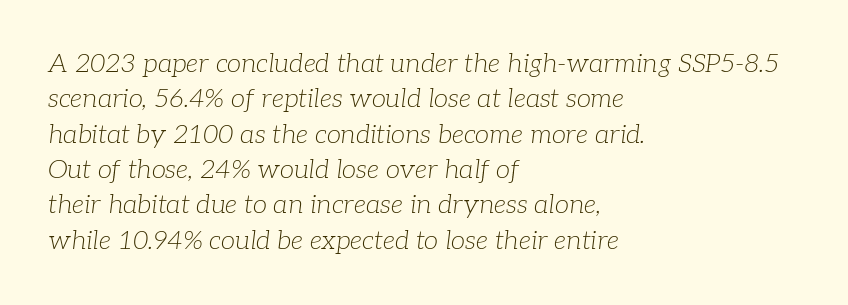
A typesetter would mark this as italic. This sample is left-justified, so line endings fall wherever the words run out. Rows of type keep a routine distance in the vertical direction. In terms of letterspacing, this is plain default setting. Bare-footed words on every line. Summary of weight: not heavy and not bold.
